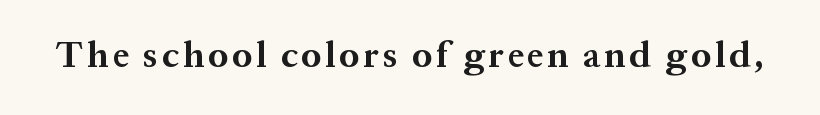
Proportional: the letters do not fall into vertical columns. In terms of weight, the rendering is a true, heavy bold. The characters display serif detailing at their extremities. The typography opts for an upright posture over an oblique one.
